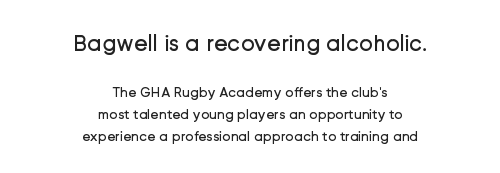
Q: Is the text bold? A: No.
Q: Is the text italic (slanted)? A: No, it is upright.
Q: Is the text underlined? A: No.
Q: How is the paragraph aligned? A: Centered.
Q: Is the spacing between letters normal or unusually wide? A: Normal.
Q: Is the spacing between lines tight, normal or loose? A: Normal.
Q: Which block of text is set in a larger size, the first (top) or the second (bottom)? A: The first (top) one.
